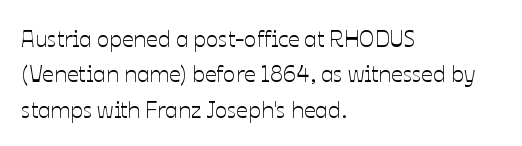
{"italic": "no", "underline": "no", "align": "left", "line_spacing": "normal", "line_spacing_ratio": 1.54, "letter_spacing": "normal", "letter_spacing_em": 0.0, "glyph_px": 23}
